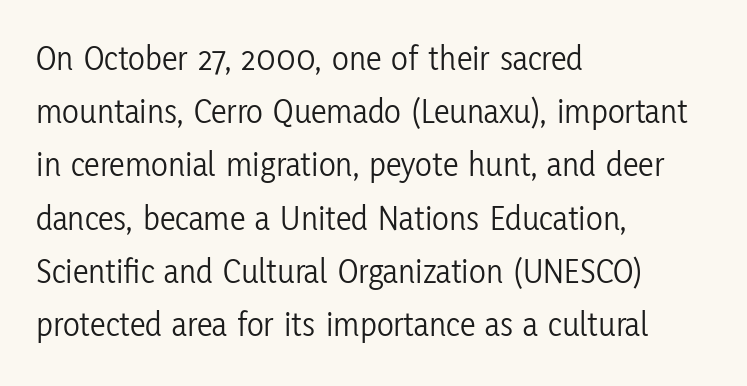
Q: Is the text bold? A: No.
Q: Is the text italic (slanted)? A: No, it is upright.
Q: Is the typeface a serif or a sans-serif typeface? A: Sans-serif.
Q: Is the text underlined? A: No.
Q: How is the paragraph aligned? A: Left-aligned.
Q: Is the spacing between letters normal or unusually wide? A: Normal.
Q: Is the spacing between lines tight, normal or loose? A: Normal.
Q: Width (condensed, normal, or wide)? A: Condensed.
Q: Stroke contrast? A: Low.
Q: x-height? A: Medium.
Q: Monospaced? A: No.
